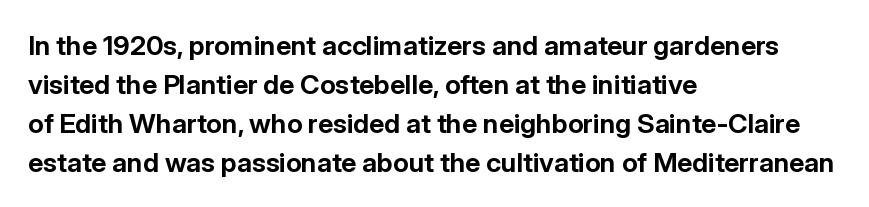
{"italic": "no", "bold": "yes", "underline": "no", "align": "left", "line_spacing": "normal", "line_spacing_ratio": 1.44, "letter_spacing": "normal", "letter_spacing_em": 0.0, "glyph_px": 27}
